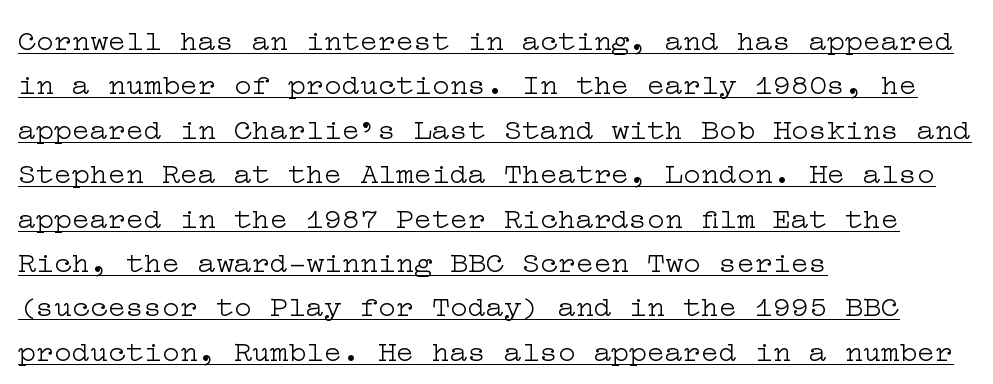
Unbolded letterforms with no extra heft. Leading matches the norm, producing a regular column. The font family rendered here belongs to the serif group. This sample uses an upright cut, with every glyph sitting square on the baseline. The face used here appears with an underline applied. Caption: multi-line text, flush left, ragged right.
